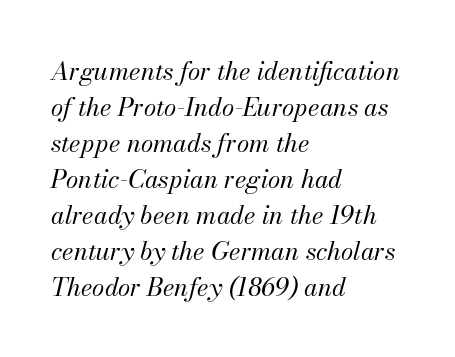
Q: Is the text bold? A: No.
Q: Is the text italic (slanted)? A: Yes, it leans right by about 13 degrees.
Q: Is the text underlined? A: No.
Q: How is the paragraph aligned? A: Left-aligned.
Q: Is the spacing between letters normal or unusually wide? A: Normal.
Q: Is the spacing between lines tight, normal or loose? A: Normal.
